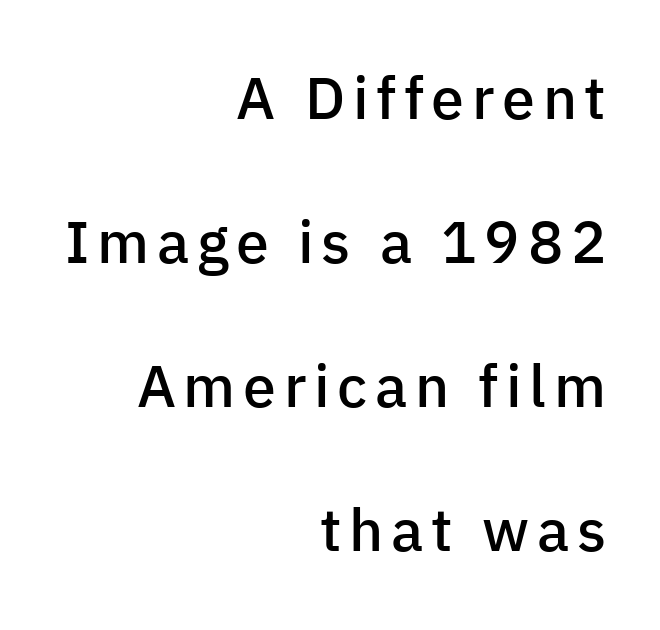
Q: Is the text bold? A: Semi-bold.
Q: Is the text italic (slanted)? A: No, it is upright.
Q: Is the typeface a serif or a sans-serif typeface? A: Sans-serif.
Q: Is the text underlined? A: No.
Q: How is the paragraph aligned? A: Right-aligned.
Q: Is the spacing between lines tight, normal or loose? A: Loose.
Q: Width (condensed, normal, or wide)? A: Normal.
Q: Stroke contrast? A: Low.
Q: x-height? A: Medium.
Q: Monospaced? A: No.
